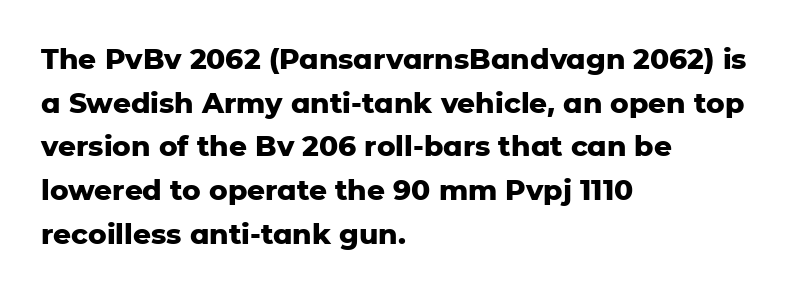
{"serif": "no", "italic": "no", "bold": "yes", "weight": "heavy", "width": "normal", "stroke_contrast": "low", "x_height": "medium", "monospaced": "no", "underline": "no", "align": "left", "line_spacing": "normal", "line_spacing_ratio": 1.56, "letter_spacing": "normal", "letter_spacing_em": 0.0, "glyph_px": 28}
